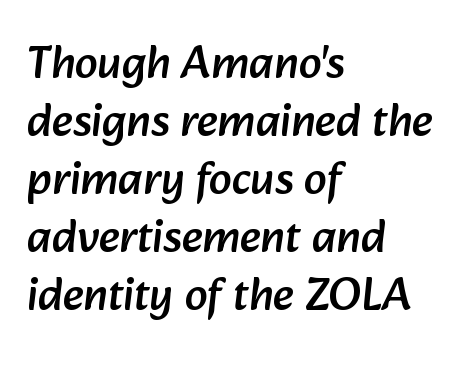
You can tell from the bare stems that sans-serif type was used. Between one letter and the next there's only the usual sliver of space. Check the space under the baseline: it is left empty. Line spacing here is normal. Varying glyph widths throughout — classic text-font behaviour. The rendering anchors every line to the left-hand side.
